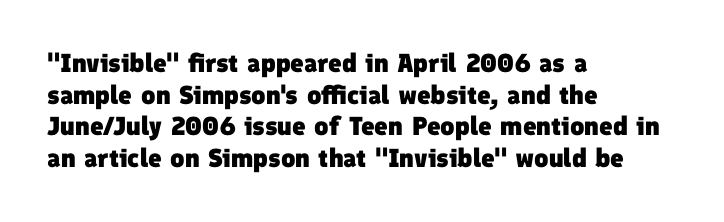
The image shows 26 px bold type; set left-aligned, line spacing 1.22x, normal letter spacing, not underlined.
